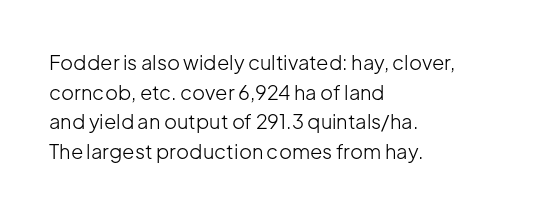
Q: Is the text bold? A: No.
Q: Is the text italic (slanted)? A: No, it is upright.
Q: Is the text underlined? A: No.
Q: How is the paragraph aligned? A: Left-aligned.
Q: Is the spacing between letters normal or unusually wide? A: Normal.
Q: Is the spacing between lines tight, normal or loose? A: Normal.
